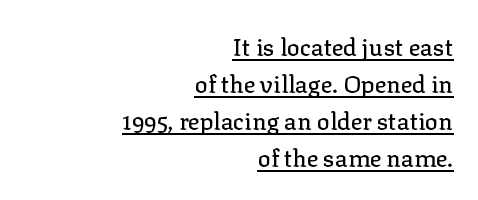
Q: Is the text italic (slanted)? A: No, it is upright.
Q: Is the text underlined? A: Yes.
Q: How is the paragraph aligned? A: Right-aligned.
Q: Is the spacing between letters normal or unusually wide? A: Normal.
Q: Is the spacing between lines tight, normal or loose? A: Normal.
